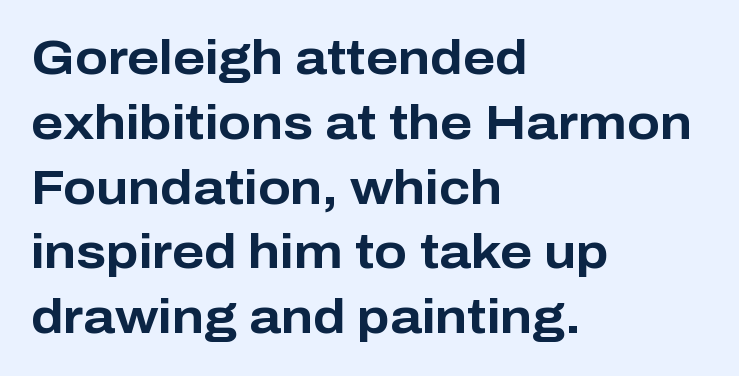
Spacing verdict: proportional, widths tailored to each character. I'd describe the lettering as bold — thick and assertive. Every character sits straight up, as roman type does. Descender tails drop into unmarked territory. Examine the stroke ends and you'll find no serifs.
